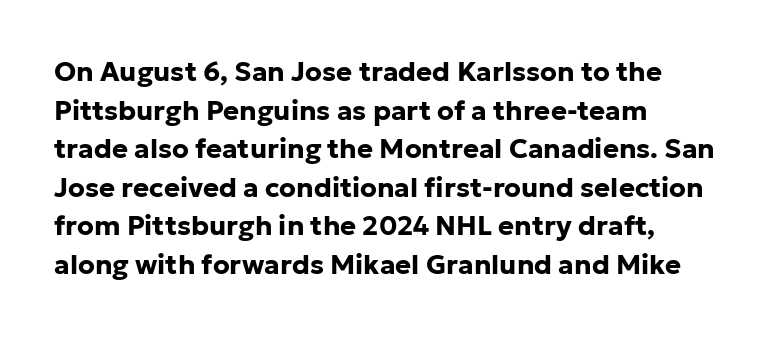
The image shows 27 px bold type, upright; set left-aligned, normal line spacing (1.43x), normal letter spacing, not underlined.
